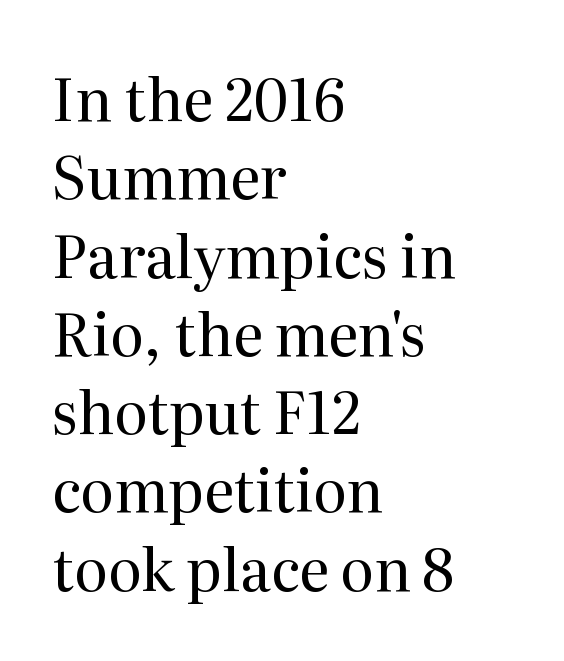
Q: Is the text bold? A: No.
Q: Is the text italic (slanted)? A: No, it is upright.
Q: Is the typeface a serif or a sans-serif typeface? A: Serif.
Q: Is the text underlined? A: No.
Q: How is the paragraph aligned? A: Left-aligned.
Q: Is the spacing between letters normal or unusually wide? A: Normal.
Q: Is the spacing between lines tight, normal or loose? A: Normal.
Q: Width (condensed, normal, or wide)? A: Normal.
Q: Stroke contrast? A: Medium.
Q: x-height? A: Medium.
Q: Monospaced? A: No.
